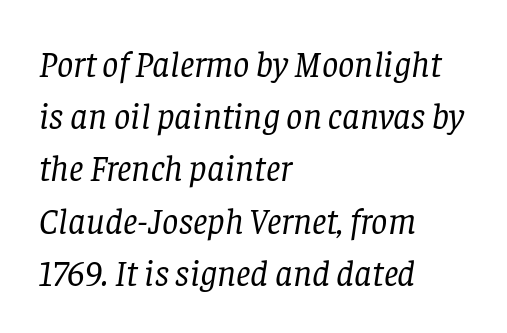
Q: Is the text bold? A: No.
Q: Is the text italic (slanted)? A: Yes, it leans right by about 8 degrees.
Q: Is the typeface a serif or a sans-serif typeface? A: Serif.
Q: Is the text underlined? A: No.
Q: How is the paragraph aligned? A: Left-aligned.
Q: Is the spacing between letters normal or unusually wide? A: Normal.
Q: Is the spacing between lines tight, normal or loose? A: Normal.
Q: Width (condensed, normal, or wide)? A: Normal.
Q: Stroke contrast? A: Low.
Q: x-height? A: Large.
Q: Monospaced? A: No.
